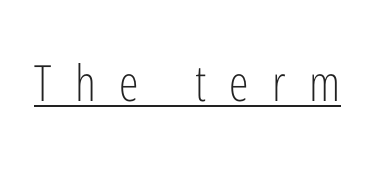
{"serif": "no", "italic": "no", "bold": "no", "weight": "light", "width": "condensed", "stroke_contrast": "low", "x_height": "medium", "monospaced": "no", "underline": "yes", "letter_spacing": "wide", "letter_spacing_em": 0.47, "glyph_px": 50}
